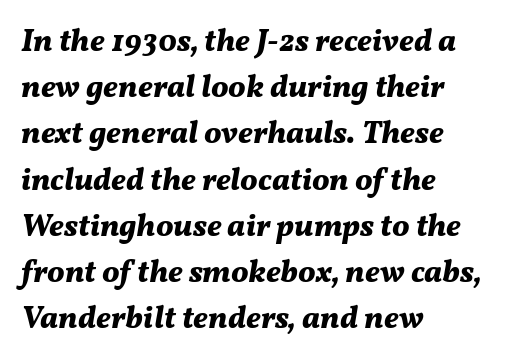
Looking at the ascenders, they clearly lean. One glance says typical: line gaps are just what's usual. Line beginnings align vertically; line endings do not. Compared with an ordinary text face, these strokes are far heavier — a full bold. A typesetter would call this proportional, since set widths differ per character.
